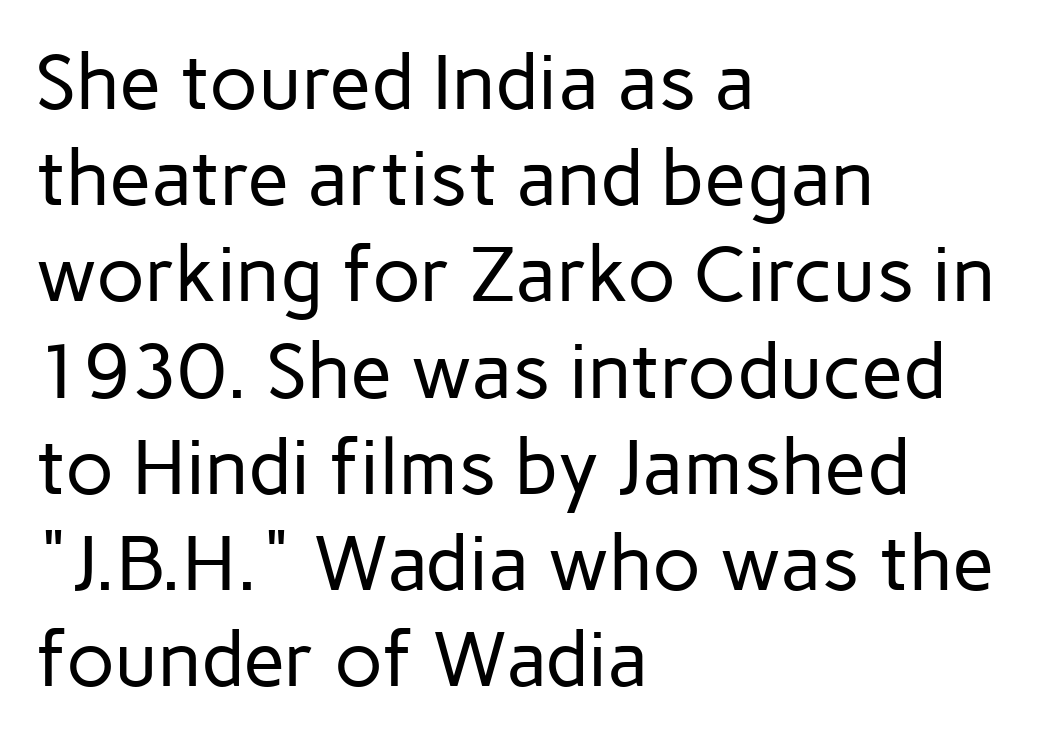
The image shows 77 px regular-weight sans-serif type, upright; set left-aligned, normal line spacing (1.25x), normal letter spacing, not underlined; low stroke contrast and a medium x-height.
